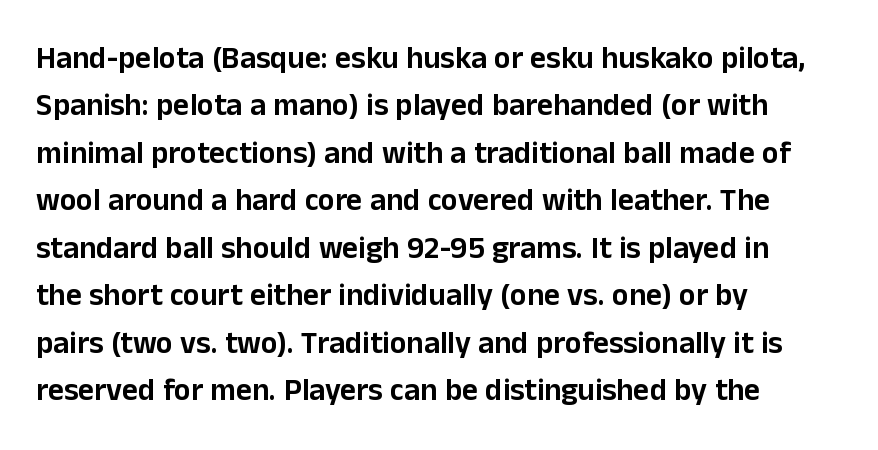
The image shows 31 px sans-serif type, upright; set left-aligned, normal line spacing (1.53x), normal letter spacing, not underlined; low stroke contrast and a medium x-height.
